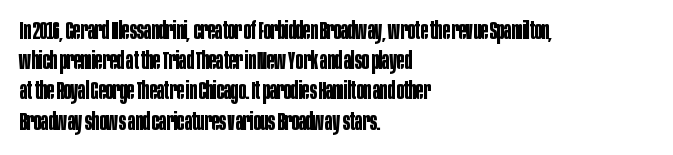
{"italic": "no", "bold": "yes", "underline": "no", "align": "left", "line_spacing": "normal", "line_spacing_ratio": 1.26, "letter_spacing": "normal", "letter_spacing_em": 0.0, "glyph_px": 24}
